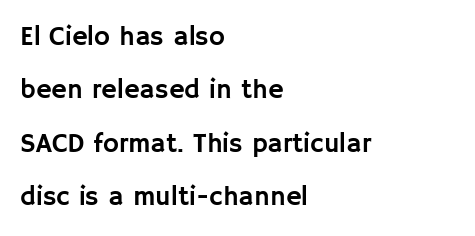
The image shows 27 px text type, upright; set left-aligned, loose line spacing (1.98x), normal letter spacing, not underlined.
